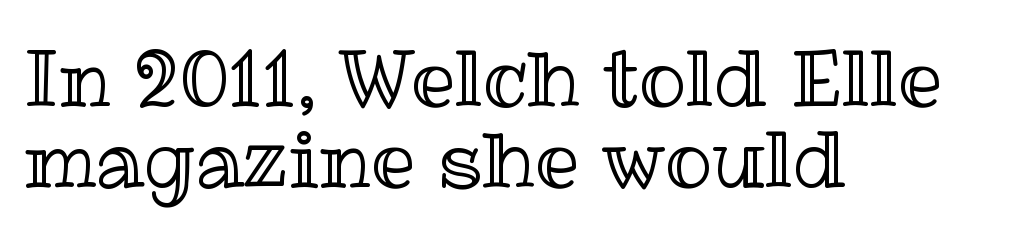
Q: Is the text italic (slanted)? A: No, it is upright.
Q: Is the text underlined? A: No.
Q: How is the paragraph aligned? A: Left-aligned.
Q: Is the spacing between letters normal or unusually wide? A: Normal.
Q: Is the spacing between lines tight, normal or loose? A: Tight.
Q: Width (condensed, normal, or wide)? A: Normal.
Q: x-height? A: Medium.
Q: Monospaced? A: No.
